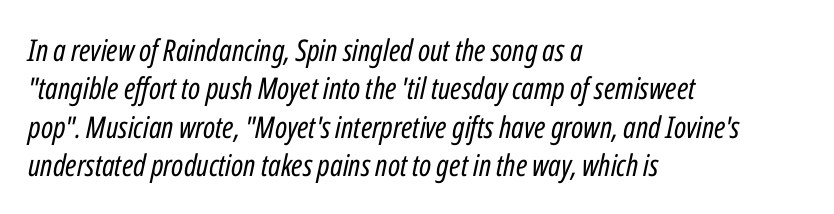
Q: Is the text bold? A: No.
Q: Is the text italic (slanted)? A: Yes, it leans right by about 12 degrees.
Q: Is the text underlined? A: No.
Q: How is the paragraph aligned? A: Left-aligned.
Q: Is the spacing between letters normal or unusually wide? A: Normal.
Q: Is the spacing between lines tight, normal or loose? A: Normal.
Q: Width (condensed, normal, or wide)? A: Condensed.
Q: Stroke contrast? A: Low.
Q: x-height? A: Medium.
Q: Monospaced? A: No.
